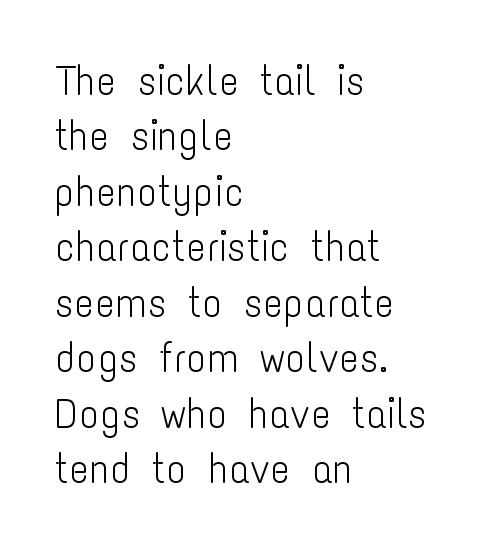
This is not heavy type; no bold has been used. The lettering holds an erect, upright posture throughout. The space between consecutive lines is moderate. In terms of letterspacing, this is plain default setting.
